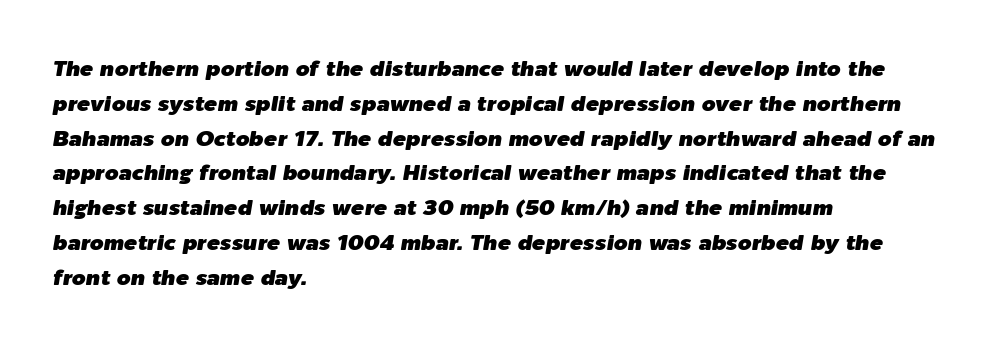
Q: Is the text italic (slanted)? A: Yes, it leans right by about 9 degrees.
Q: Is the text underlined? A: No.
Q: How is the paragraph aligned? A: Left-aligned.
Q: Is the spacing between letters normal or unusually wide? A: Normal.
Q: Is the spacing between lines tight, normal or loose? A: Normal.
